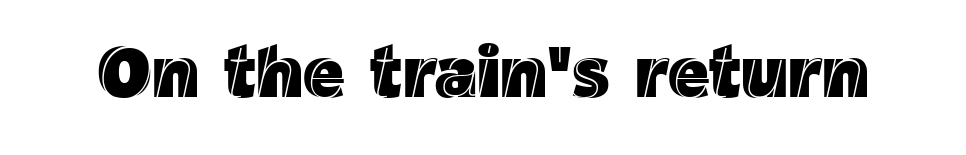
Clear beneath every line of the passage. Short note: letters normally spaced. The passage shown is typed in a proportional face where columns would drift. Is there any slant? The stems are plumb.
